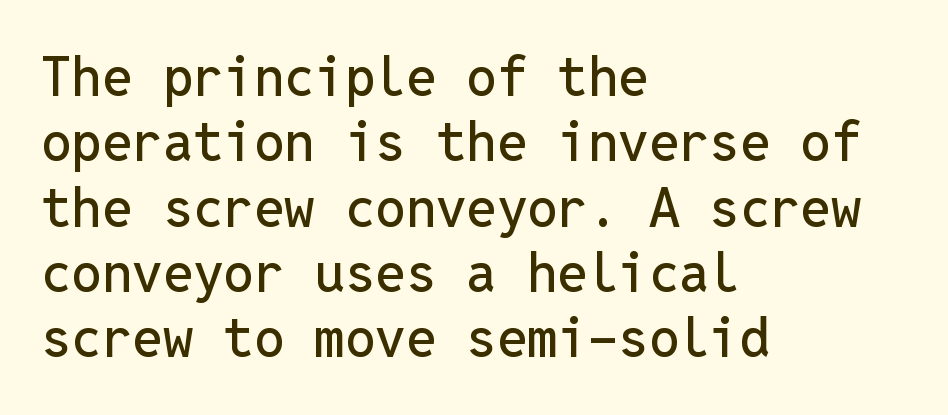
Beneath every word, the page is bare. All the whitespace from short lines collects on the right. The lettering stays uniformly vertical, giving the passage a roman look. The letters sit at their default tracking, neither squeezed nor spread. Typographically, this falls in the sans-serif category.
